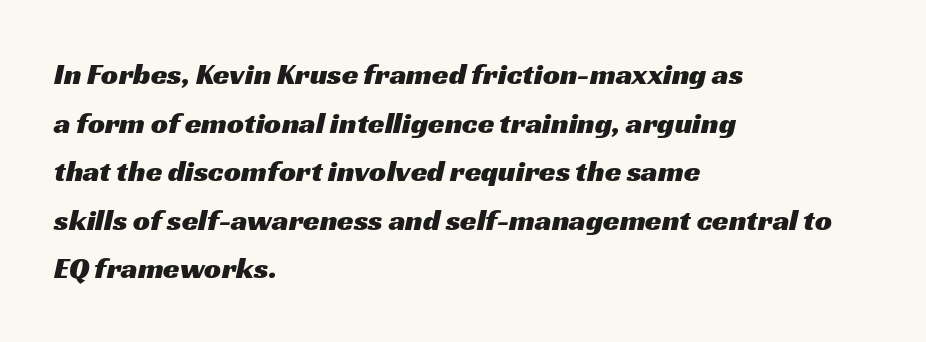
The image shows 30 px wide sans-serif type; set left-aligned, normal line spacing (1.62x), normal letter spacing, not underlined; medium stroke contrast and a medium x-height.
